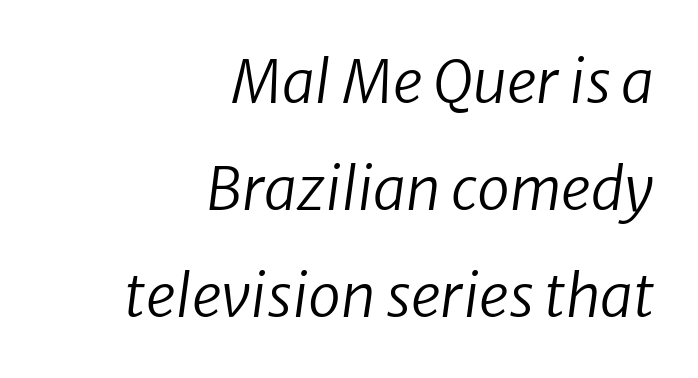
Q: Is the text bold? A: No.
Q: Is the typeface a serif or a sans-serif typeface? A: Sans-serif.
Q: Is the text underlined? A: No.
Q: How is the paragraph aligned? A: Right-aligned.
Q: Is the spacing between letters normal or unusually wide? A: Normal.
Q: Width (condensed, normal, or wide)? A: Normal.
Q: Stroke contrast? A: Low.
Q: x-height? A: Medium.
Q: Monospaced? A: No.
